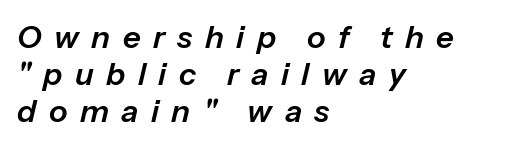
{"italic": "yes", "lean": "right", "slant_degrees": 13, "width": "normal", "stroke_contrast": "low", "x_height": "medium", "monospaced": "no", "underline": "no", "align": "left", "line_spacing_ratio": 1.2, "letter_spacing": "wide", "letter_spacing_em": 0.4, "glyph_px": 31}
